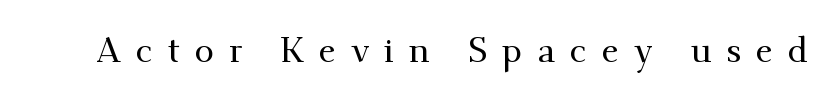
The image shows 35 px serif type, upright; set unusually wide letter spacing (+0.42 em), not underlined; medium stroke contrast and a small x-height.
